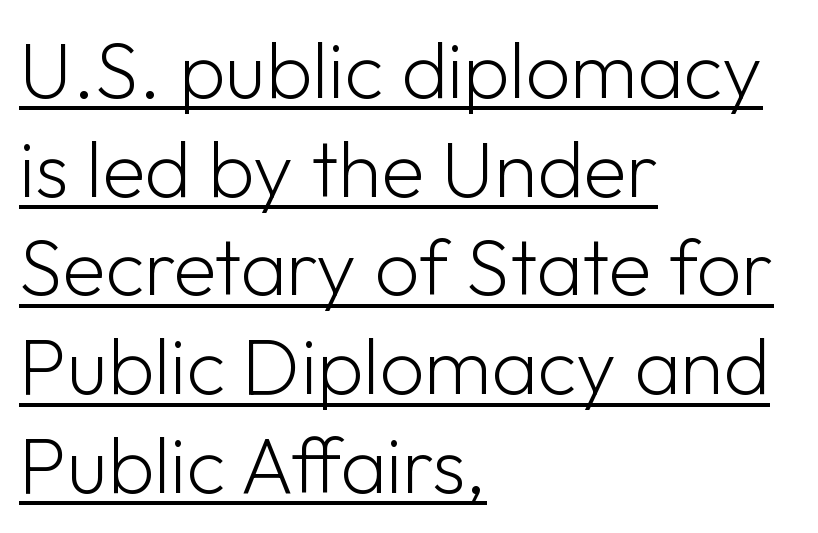
The image shows 79 px light sans-serif type, upright; set left-aligned, normal line spacing (1.25x), normal letter spacing, underlined; low stroke contrast and a medium x-height.
